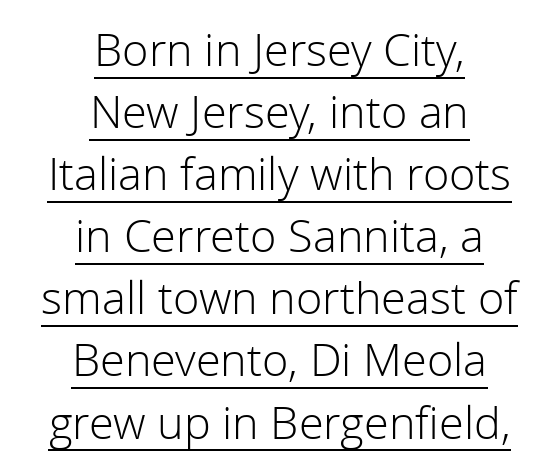
Regarding leading, the lines here are spaced in the standard way. Observe the absence of serifs on each vertical stroke in this sample. Caption: lettering with a line underneath. Default kerning and tracking; the words read as compact shapes.
